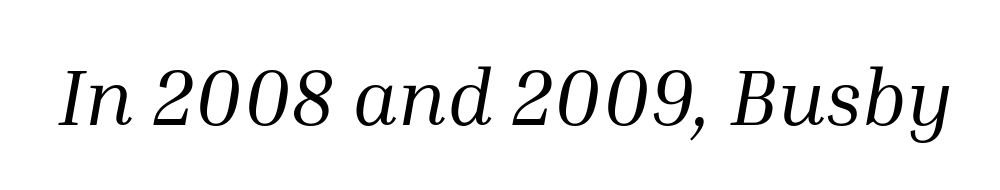
Q: Is the text bold? A: No.
Q: Is the text italic (slanted)? A: Yes, it leans right by about 10 degrees.
Q: Is the typeface a serif or a sans-serif typeface? A: Serif.
Q: Is the text underlined? A: No.
Q: Is the spacing between letters normal or unusually wide? A: Normal.
Q: Width (condensed, normal, or wide)? A: Normal.
Q: Stroke contrast? A: Medium.
Q: x-height? A: Medium.
Q: Monospaced? A: No.
